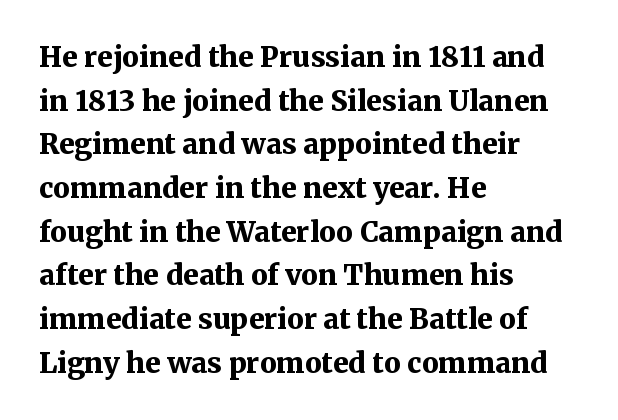
Notice how the stems are strictly vertical — no italics here. A typesetter would call this leading conventional body-copy spacing. Font category for this specimen: serif. Look at the stroke-to-counter ratio: heavy, a bold.
